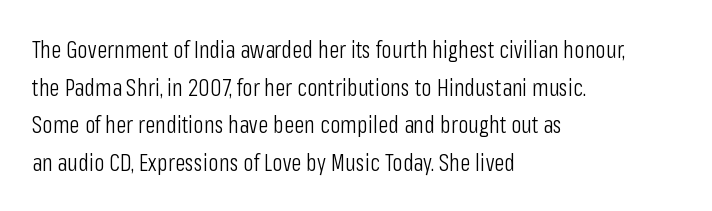
The setting favours the left margin, as ordinary paragraphs usually do. The face looks like a standard text weight, possibly lighter. Each row of text sits above clean, open space. Posture: straight, roman, zero tilt.
